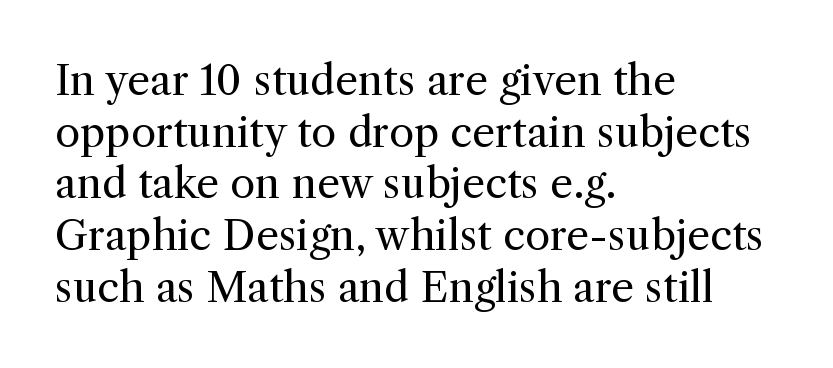
Q: Is the text bold? A: No.
Q: Is the text italic (slanted)? A: No, it is upright.
Q: Is the typeface a serif or a sans-serif typeface? A: Serif.
Q: Is the text underlined? A: No.
Q: How is the paragraph aligned? A: Left-aligned.
Q: Is the spacing between letters normal or unusually wide? A: Normal.
Q: Is the spacing between lines tight, normal or loose? A: Normal.
Q: Width (condensed, normal, or wide)? A: Normal.
Q: x-height? A: Medium.
Q: Monospaced? A: No.
